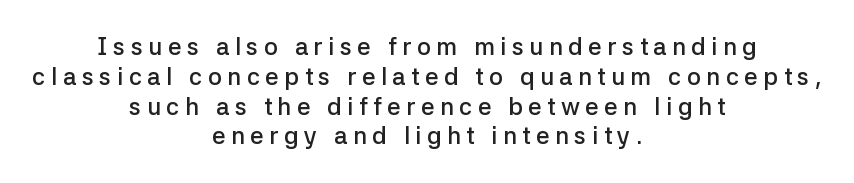
Alignment: centered. Any mark beneath the type? The region is blank. Observe the wide spacing: letters keep a clear distance from each other. Characters remain perfectly vertical along every line. Slightly chunky letters — semibold, I'd say, not full bold.
